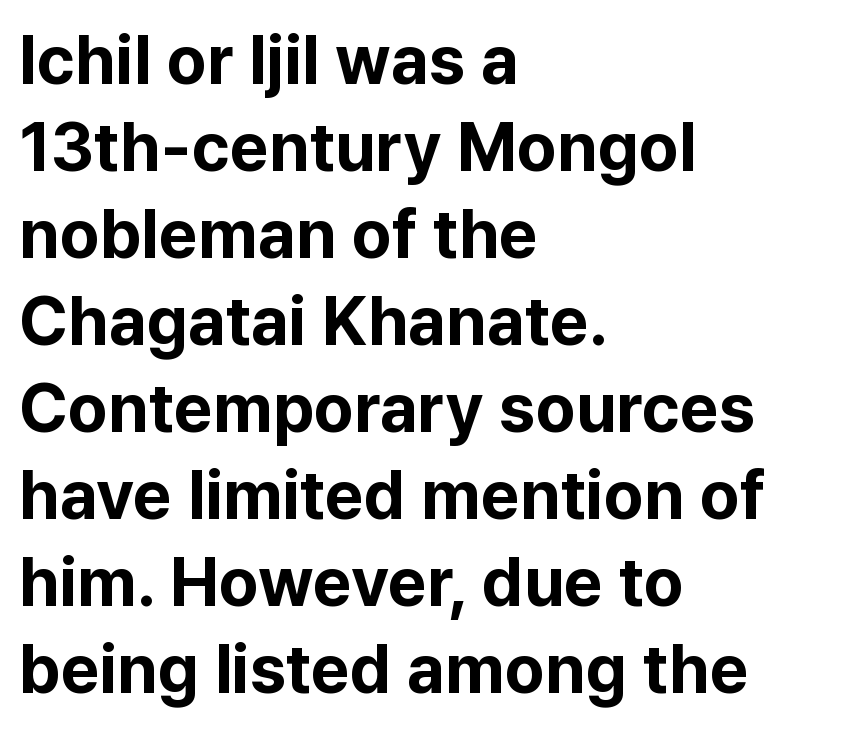
Q: Is the text bold? A: Yes.
Q: Is the text italic (slanted)? A: No, it is upright.
Q: Is the typeface a serif or a sans-serif typeface? A: Sans-serif.
Q: Is the text underlined? A: No.
Q: How is the paragraph aligned? A: Left-aligned.
Q: Is the spacing between letters normal or unusually wide? A: Normal.
Q: Is the spacing between lines tight, normal or loose? A: Normal.
Q: Width (condensed, normal, or wide)? A: Normal.
Q: Stroke contrast? A: Low.
Q: x-height? A: Medium.
Q: Monospaced? A: No.
